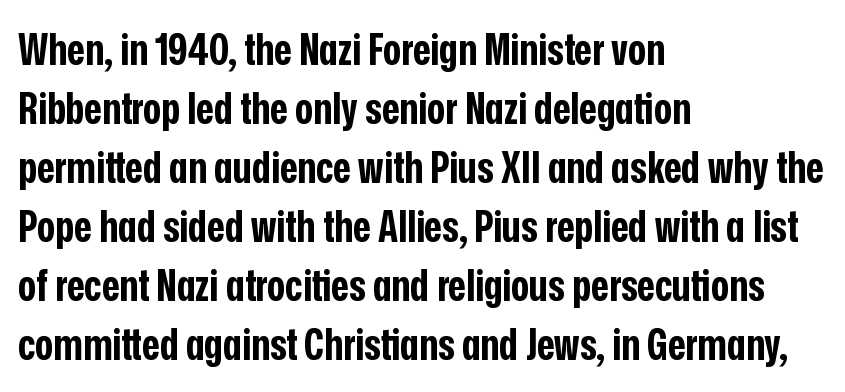
{"serif": "no", "italic": "no", "bold": "yes", "weight": "bold", "width": "condensed", "stroke_contrast": "low", "x_height": "medium", "monospaced": "no", "underline": "no", "align": "left", "line_spacing": "normal", "line_spacing_ratio": 1.37, "letter_spacing": "normal", "letter_spacing_em": 0.0, "glyph_px": 43}
